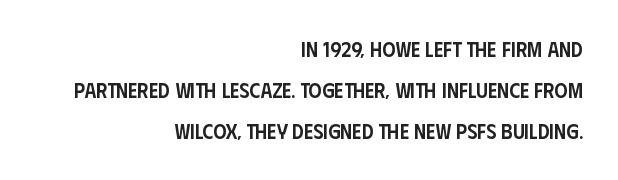
Q: Is the text bold? A: Semi-bold.
Q: Is the text italic (slanted)? A: No, it is upright.
Q: Is the text underlined? A: No.
Q: How is the paragraph aligned? A: Right-aligned.
Q: Is the spacing between letters normal or unusually wide? A: Normal.
Q: Is the spacing between lines tight, normal or loose? A: Loose.
